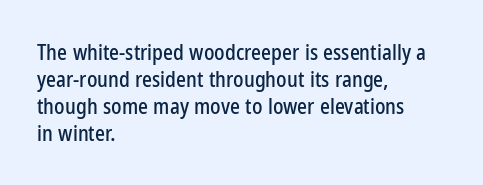
{"italic": "no", "underline": "no", "align": "left", "line_spacing": "normal", "line_spacing_ratio": 1.28, "letter_spacing": "normal", "letter_spacing_em": 0.0, "glyph_px": 21}
